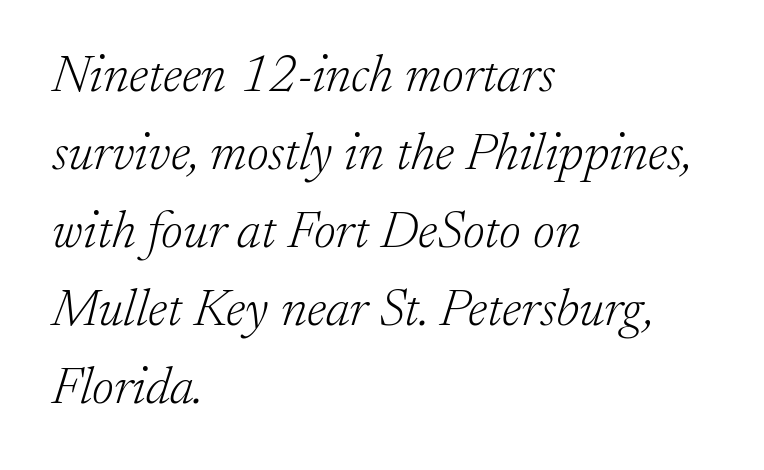
You could not count columns in this text — the font is proportionally spaced. The letters look calm and open, with moderate or lighter stems. Leading matches the norm, producing a regular column. Is the letter spacing exaggerated? No — it looks like the ordinary default.
